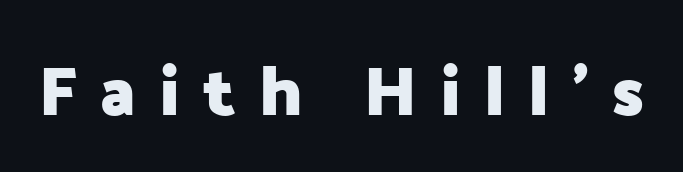
{"serif": "no", "italic": "no", "bold": "yes", "weight": "heavy", "width": "normal", "stroke_contrast": "low", "x_height": "medium", "monospaced": "no", "underline": "no", "letter_spacing": "wide", "letter_spacing_em": 0.33, "glyph_px": 70}
